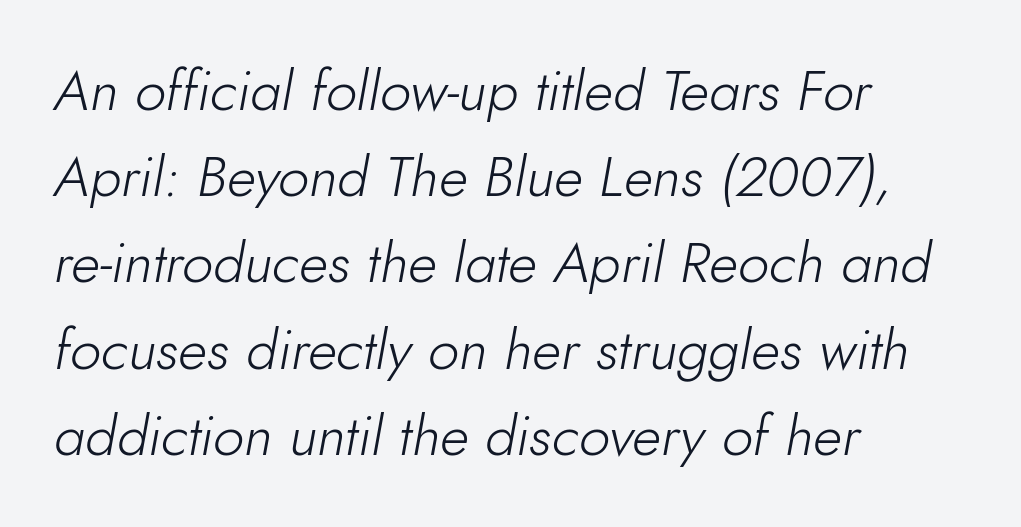
The typesetting does not lean heavy: it is not bold. Default kerning and tracking; the words read as compact shapes. Line beginnings align vertically; line endings do not. Compared with typical paragraphs, the rows here are spaced about the same. Underlining? Definitely not there.
